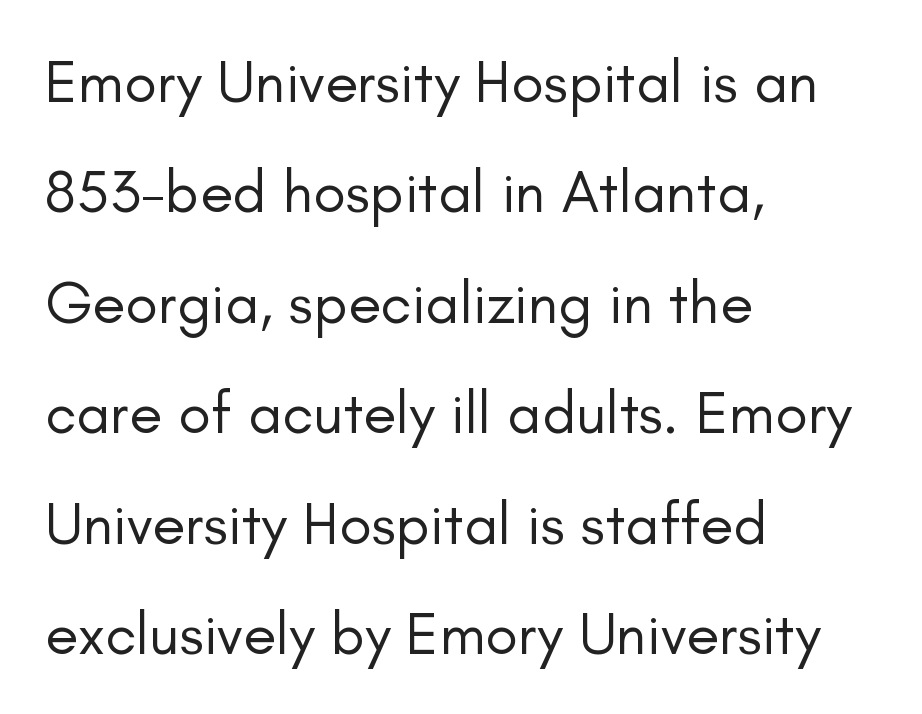
Vertical strokes here are truly vertical. Stems here are at most as thick as an everyday book face. The lines are quadded left. Standard letterfit; no display-style spreading of the glyphs. Think of a printed novel: that variable character pitch is what you see here. The words here are not underlined.
